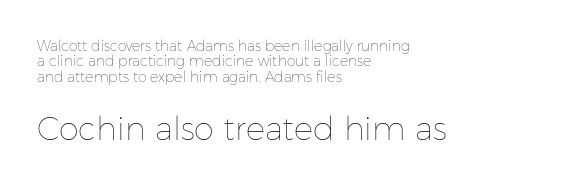
Is the lower block the larger one? Yes — the lower block carries the bigger type. Every row of glyphs begins at an identical x-position on the left. These lines huddle together more closely than default settings would place them. Characters follow at the spacing the type designer built in.
